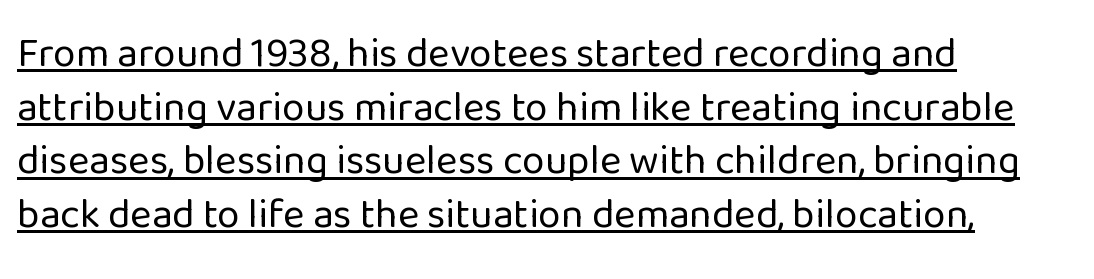
{"serif": "no", "italic": "no", "bold": "no", "weight": "regular", "width": "normal", "stroke_contrast": "low", "x_height": "medium", "monospaced": "no", "underline": "yes", "align": "left", "line_spacing": "normal", "line_spacing_ratio": 1.31, "letter_spacing": "normal", "letter_spacing_em": 0.0, "glyph_px": 41}
